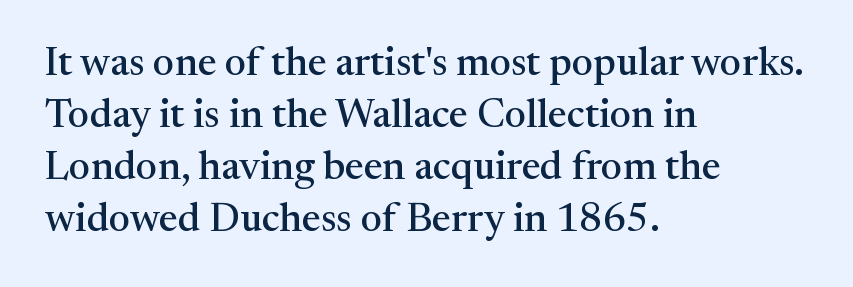
Q: Is the text italic (slanted)? A: No, it is upright.
Q: Is the typeface a serif or a sans-serif typeface? A: Serif.
Q: Is the text underlined? A: No.
Q: How is the paragraph aligned? A: Left-aligned.
Q: Is the spacing between letters normal or unusually wide? A: Normal.
Q: Is the spacing between lines tight, normal or loose? A: Normal.
Q: Width (condensed, normal, or wide)? A: Normal.
Q: Stroke contrast? A: Medium.
Q: x-height? A: Medium.
Q: Monospaced? A: No.
